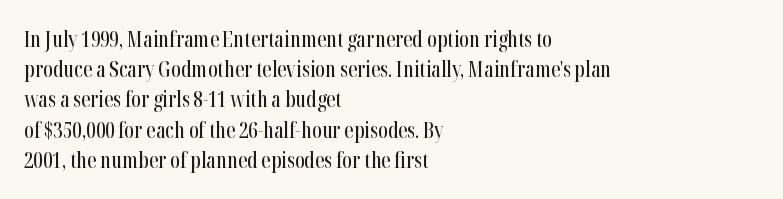
The image shows 21 px text type, upright; set left-aligned, normal line spacing (1.44x), normal letter spacing, not underlined.
